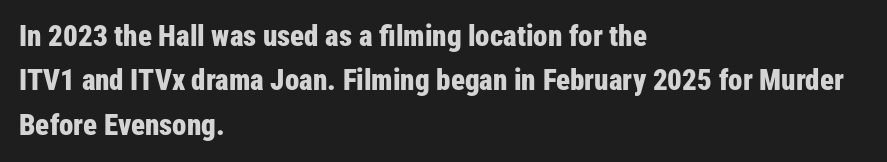
Q: Is the text bold? A: Yes.
Q: Is the text italic (slanted)? A: No, it is upright.
Q: Is the typeface a serif or a sans-serif typeface? A: Sans-serif.
Q: Is the text underlined? A: No.
Q: How is the paragraph aligned? A: Left-aligned.
Q: Is the spacing between letters normal or unusually wide? A: Normal.
Q: Is the spacing between lines tight, normal or loose? A: Normal.
Q: Width (condensed, normal, or wide)? A: Condensed.
Q: Stroke contrast? A: Low.
Q: x-height? A: Medium.
Q: Monospaced? A: No.
